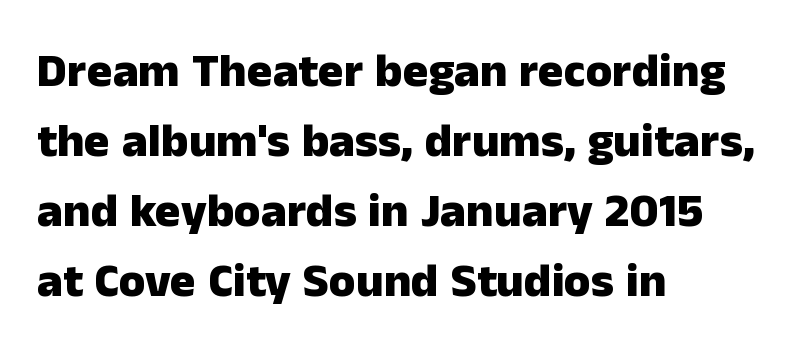
{"serif": "no", "italic": "no", "bold": "yes", "weight": "heavy", "width": "normal", "stroke_contrast": "low", "x_height": "medium", "monospaced": "no", "underline": "no", "align": "left", "line_spacing": "normal", "line_spacing_ratio": 1.46, "letter_spacing": "normal", "letter_spacing_em": 0.0, "glyph_px": 48}
